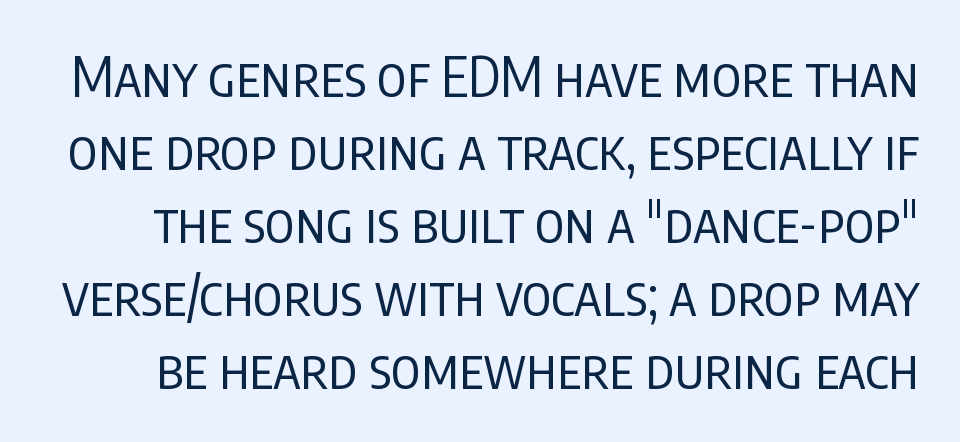
Words float on clear page, feet unadorned. The letterforms sit at book weight or below. Leading matches the norm, producing a regular column. This sample uses an upright cut, with every glyph sitting square on the baseline. Are there feet on the stems? There aren't — it's a sans.
